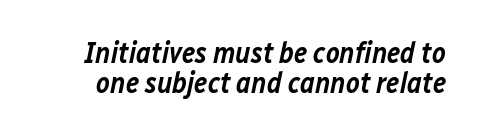
The letterforms sit shoulder to shoulder at normal distance. Regarding leading, the lines here are crowded together. Think of a printed novel: that variable character pitch is what you see here. A typesetter would mark this as italic. The strokes are fattened partway — semibold, not bold. Letters rest on an invisible, unmarked baseline.
